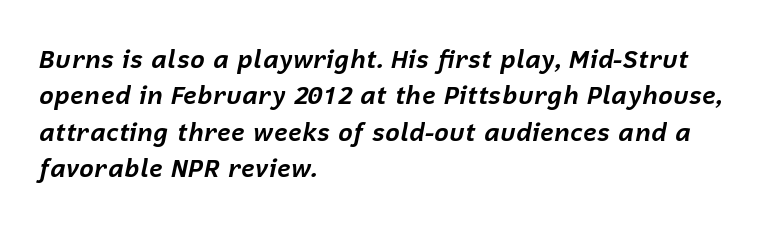
Q: Is the text bold? A: Yes.
Q: Is the text italic (slanted)? A: Yes, it leans right by about 12 degrees.
Q: Is the text underlined? A: No.
Q: How is the paragraph aligned? A: Left-aligned.
Q: Is the spacing between letters normal or unusually wide? A: Normal.
Q: Is the spacing between lines tight, normal or loose? A: Normal.
